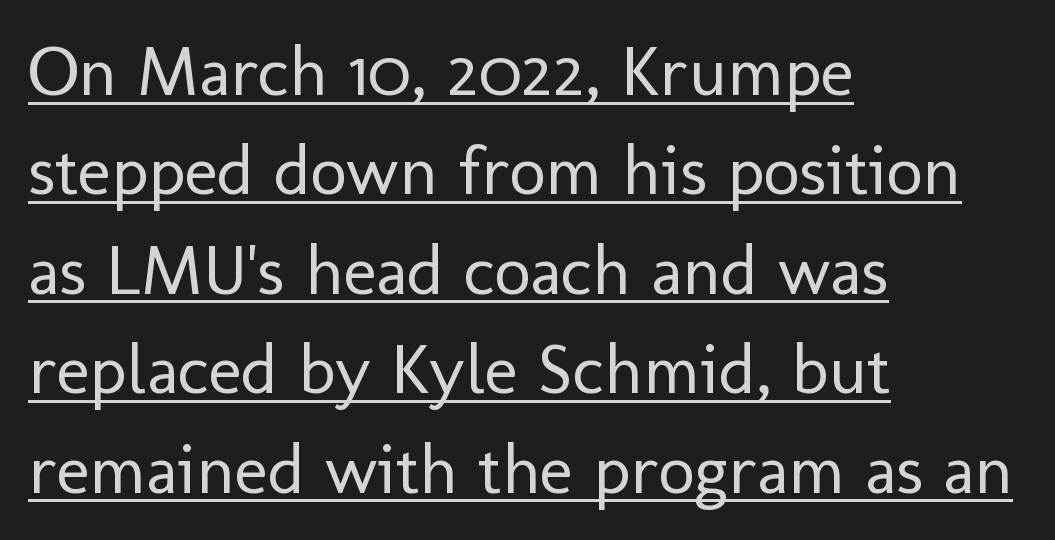
The image shows 71 px regular-weight sans-serif type, upright; set left-aligned, normal line spacing (1.4x), normal letter spacing, underlined; low stroke contrast and a medium x-height.
